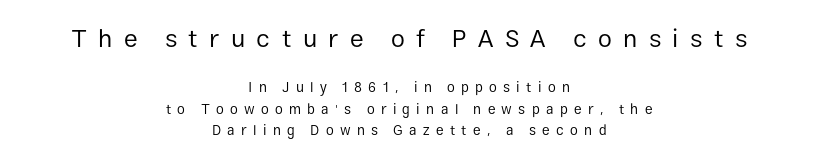
{"italic": "no", "bold": "no", "underline": "no", "align": "center", "line_spacing": "normal", "line_spacing_ratio": 1.53, "letter_spacing": "wide", "letter_spacing_em": 0.45, "larger_block": "first", "size_ratio": 1.79, "glyph_px": 25}
